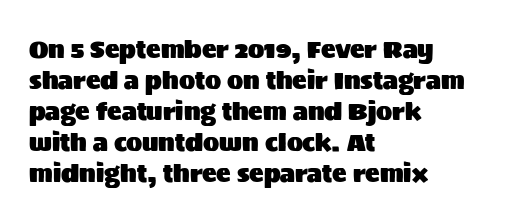
{"italic": "no", "underline": "no", "align": "left", "line_spacing": "normal", "line_spacing_ratio": 1.29, "letter_spacing": "normal", "letter_spacing_em": 0.0, "glyph_px": 24}
